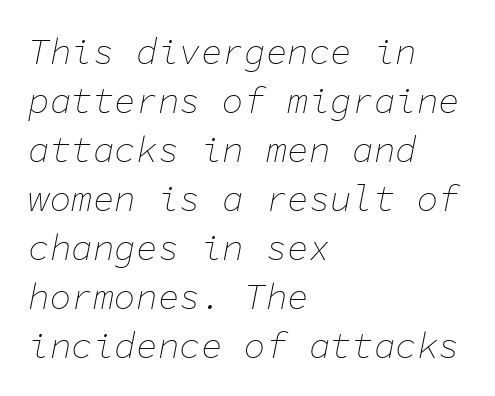
{"italic": "yes", "lean": "right", "slant_degrees": 11, "bold": "no", "weight": "thin", "width": "normal", "stroke_contrast": "low", "x_height": "medium", "monospaced": "yes", "underline": "no", "align": "left", "line_spacing": "normal", "line_spacing_ratio": 1.36, "letter_spacing": "normal", "letter_spacing_em": 0.0, "glyph_px": 36}
